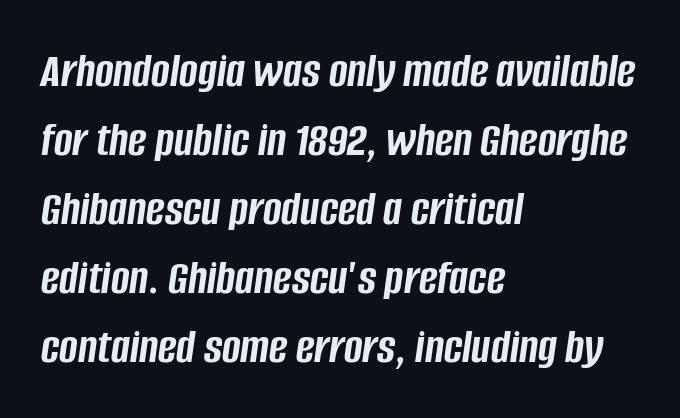
The image shows 50 px semibold, condensed type, italic (leaning right); set left-aligned, normal line spacing (1.38x), normal letter spacing, not underlined; low stroke contrast and a large x-height.
